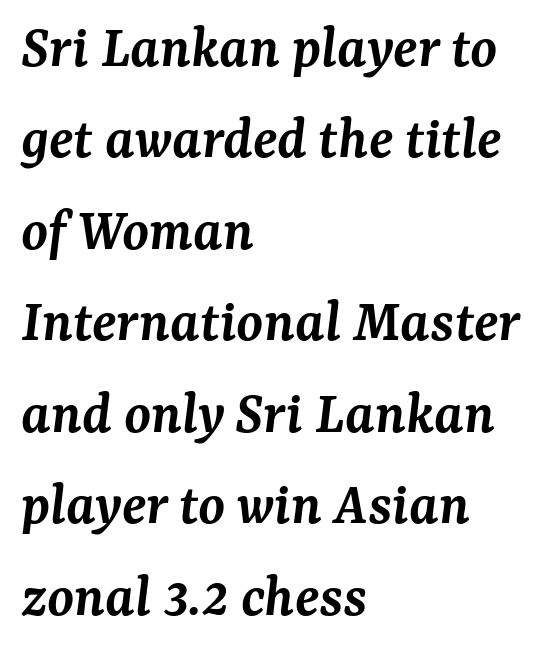
{"serif": "yes", "italic": "yes", "lean": "right", "slant_degrees": 7, "bold": "semi", "weight": "semibold", "width": "normal", "stroke_contrast": "medium", "x_height": "medium", "monospaced": "no", "underline": "no", "align": "left", "line_spacing": "normal", "line_spacing_ratio": 1.5, "letter_spacing": "normal", "letter_spacing_em": 0.0, "glyph_px": 61}
